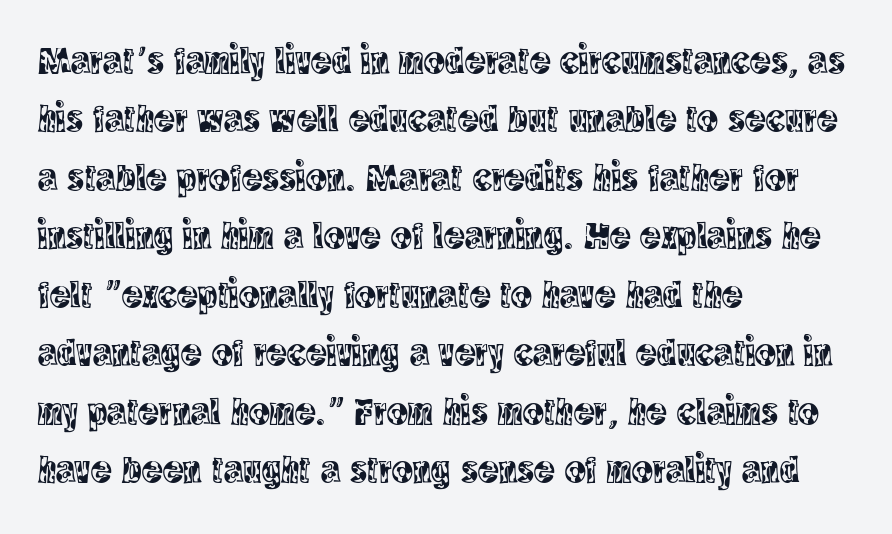
{"serif": "yes", "italic": "no", "width": "condensed", "x_height": "large", "monospaced": "no", "underline": "no", "align": "left", "line_spacing": "normal", "line_spacing_ratio": 1.5, "letter_spacing": "normal", "letter_spacing_em": 0.0, "glyph_px": 39}
